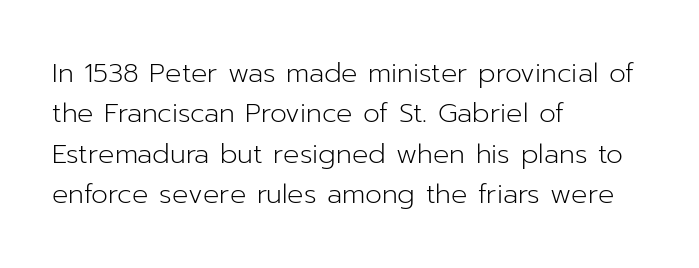
The passage shown stacks its lines at a standard gap. Students, note that the glyphs here touch the page at normal intervals. This reads as an unemphasized weight, regular at the heaviest. Typeset ragged right — the left edge is the straight one. No italicization has been applied; the sample stays upright.
